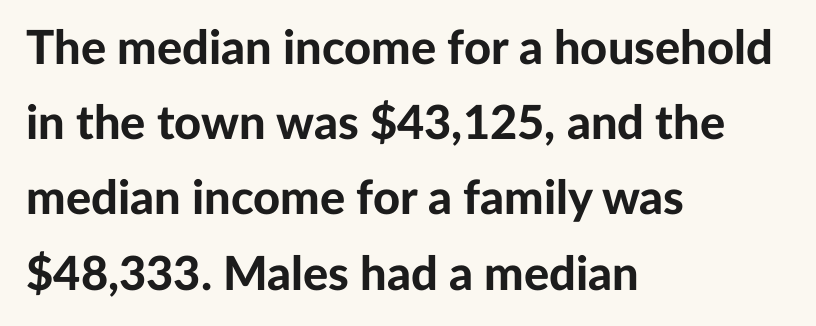
Q: Is the text bold? A: Yes.
Q: Is the text italic (slanted)? A: No, it is upright.
Q: Is the typeface a serif or a sans-serif typeface? A: Sans-serif.
Q: Is the text underlined? A: No.
Q: How is the paragraph aligned? A: Left-aligned.
Q: Is the spacing between letters normal or unusually wide? A: Normal.
Q: Is the spacing between lines tight, normal or loose? A: Normal.
Q: Width (condensed, normal, or wide)? A: Normal.
Q: Stroke contrast? A: Low.
Q: x-height? A: Medium.
Q: Monospaced? A: No.
